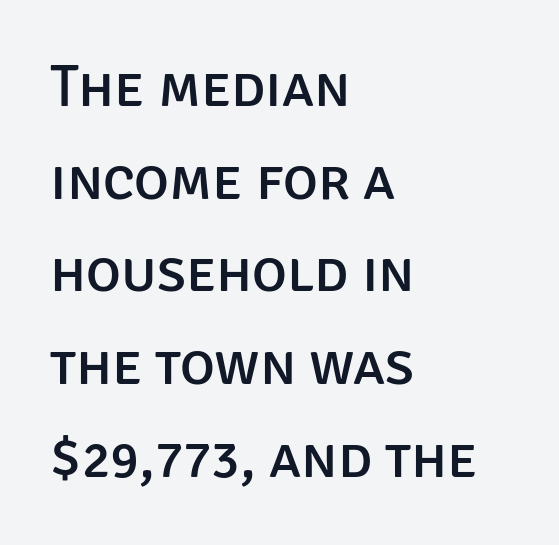
Check the space under the baseline: it is left empty. Here the designer chose a conventional face with non-uniform glyph widths. Notice how the passage keeps a crisp vertical edge on the left only. The letters carry no serifs — their stems end cleanly without finishing strokes. You could call the tracking neutral — neither tight nor loose. Every character sits straight up, as roman type does.
